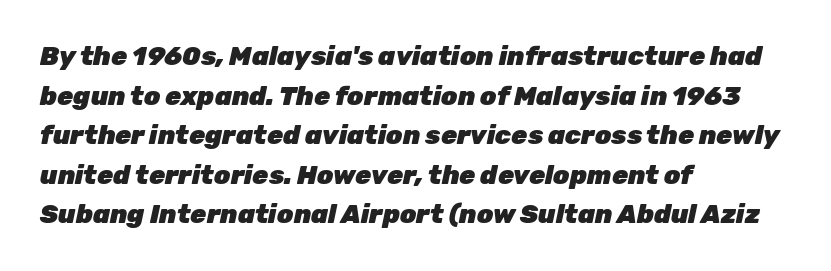
{"italic": "yes", "lean": "right", "slant_degrees": 12, "bold": "yes", "underline": "no", "align": "left", "line_spacing": "normal", "line_spacing_ratio": 1.52, "letter_spacing": "normal", "letter_spacing_em": 0.0, "glyph_px": 26}
